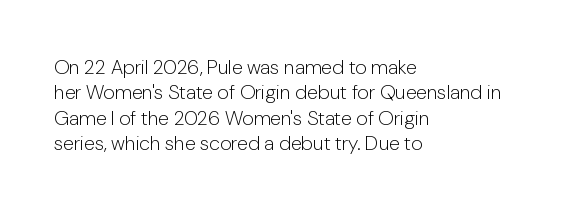
{"italic": "no", "bold": "no", "underline": "no", "align": "left", "line_spacing": "normal", "line_spacing_ratio": 1.27, "letter_spacing": "normal", "letter_spacing_em": 0.0, "glyph_px": 20}
